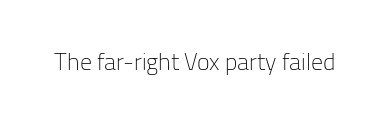
Only glyphs here, with clear space below each row. Notice how the stems are strictly vertical — no italics here. Between one letter and the next there's only the usual sliver of space. Is this a heavy cut? Hardly; it is regular or lighter.
